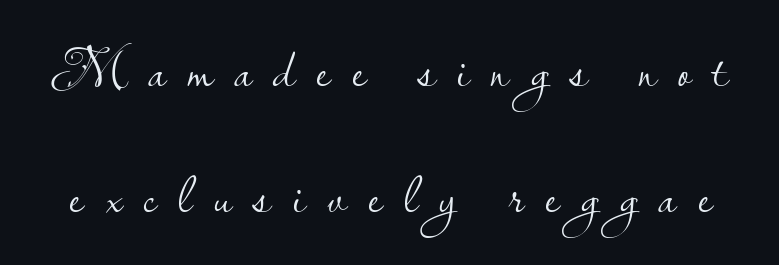
Q: Is the text bold? A: No.
Q: Is the text italic (slanted)? A: Yes.
Q: Is the typeface a serif or a sans-serif typeface? A: Sans-serif.
Q: Is the text underlined? A: No.
Q: Is the spacing between letters normal or unusually wide? A: Unusually wide.
Q: Is the spacing between lines tight, normal or loose? A: Loose.
Q: Width (condensed, normal, or wide)? A: Normal.
Q: Stroke contrast? A: Low.
Q: x-height? A: Small.
Q: Monospaced? A: No.
